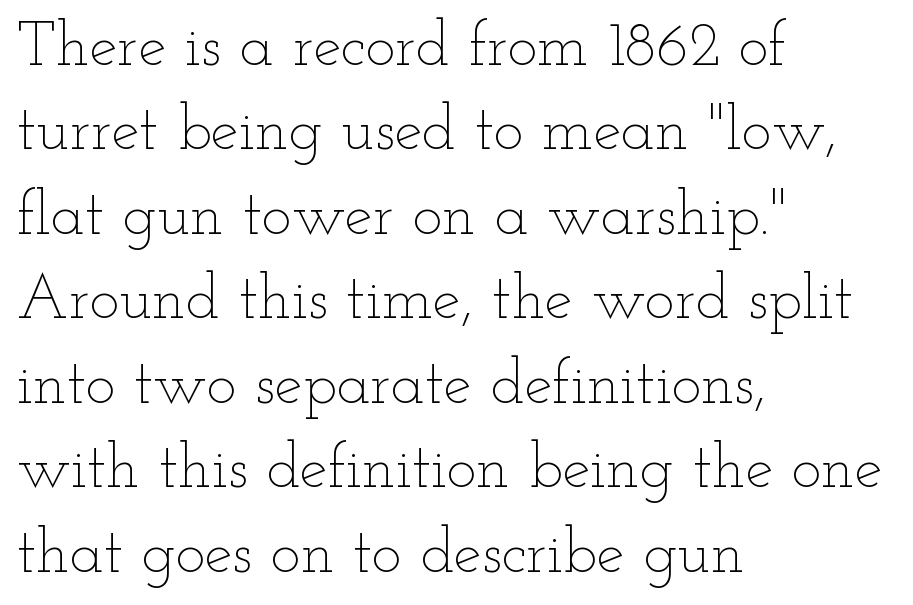
Q: Is the text bold? A: No.
Q: Is the text italic (slanted)? A: No, it is upright.
Q: Is the text underlined? A: No.
Q: How is the paragraph aligned? A: Left-aligned.
Q: Is the spacing between letters normal or unusually wide? A: Normal.
Q: Is the spacing between lines tight, normal or loose? A: Normal.
Q: Width (condensed, normal, or wide)? A: Wide.
Q: Stroke contrast? A: Low.
Q: x-height? A: Small.
Q: Monospaced? A: No.
